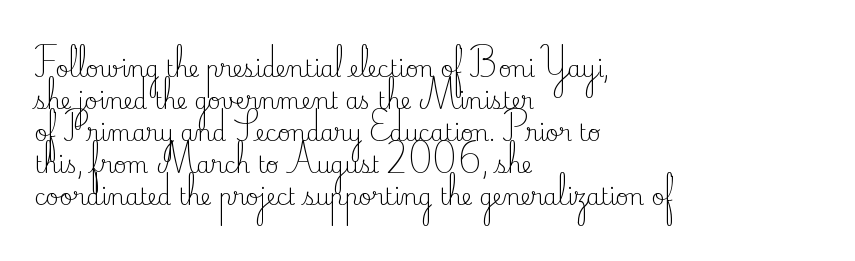
The image shows 22 px text type, upright; set left-aligned, normal line spacing (1.46x), normal letter spacing, not underlined.
